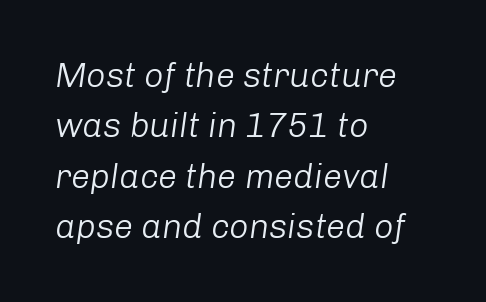
You could not count columns in this text — the font is proportionally spaced. Regular leading. Each word holds together tightly as a unit, with standard inter-letter gaps. Is the block centered? No — it sits flush against the left margin. The strokes carry an ordinary text weight at most.
